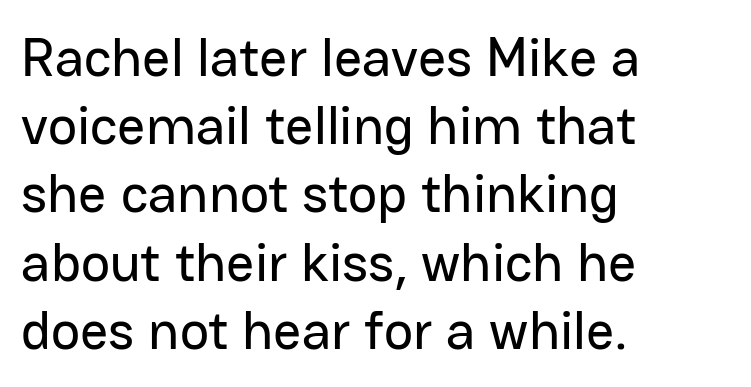
The image shows 55 px sans-serif type, upright; set left-aligned, line spacing 1.24x, normal letter spacing, not underlined; low stroke contrast and a medium x-height.
